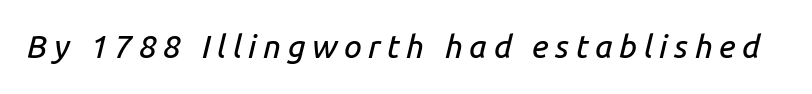
Q: Is the text italic (slanted)? A: Yes, it leans right by about 14 degrees.
Q: Is the text underlined? A: No.
Q: Is the spacing between letters normal or unusually wide? A: Unusually wide.
Q: Width (condensed, normal, or wide)? A: Normal.
Q: Stroke contrast? A: Low.
Q: x-height? A: Medium.
Q: Monospaced? A: No.
